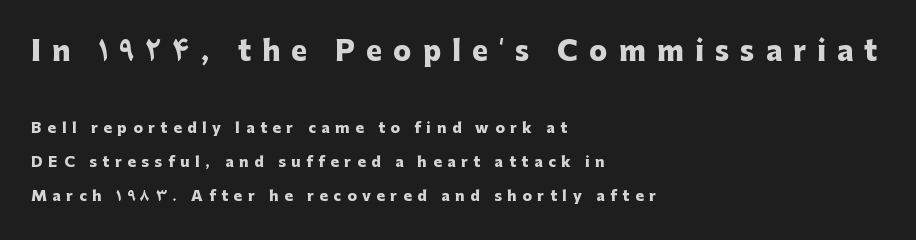
{"italic": "no", "bold": "yes", "underline": "no", "align": "left", "line_spacing": "loose", "line_spacing_ratio": 2.4, "letter_spacing": "wide", "letter_spacing_em": 0.41, "larger_block": "first", "size_ratio": 1.93, "glyph_px": 27}
